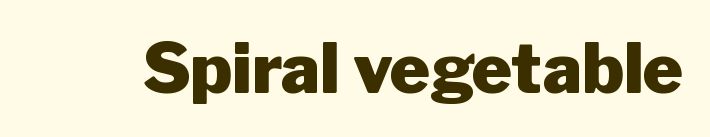
Plain, unruled lines of type. Looks like regular typesetting: each glyph gets only the width it needs. Designer's note — italics off, roman on. This is sans-serif lettering, the kind often seen on screens and signage.
